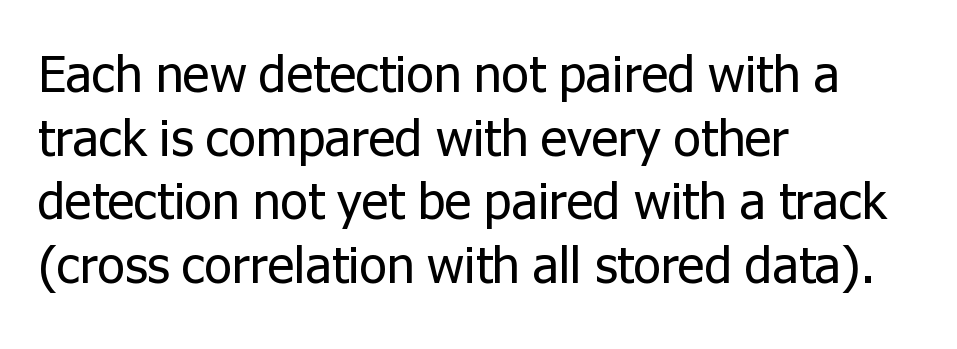
A classic flush-left, rag-right setting is used for this passage. Vertically, the passage feels balanced, rows spaced as you'd expect. Does the type have serifs? No, each stem ends abruptly. The type is set solid horizontally, with unmodified tracking. The foot of each line stays bare and open.
